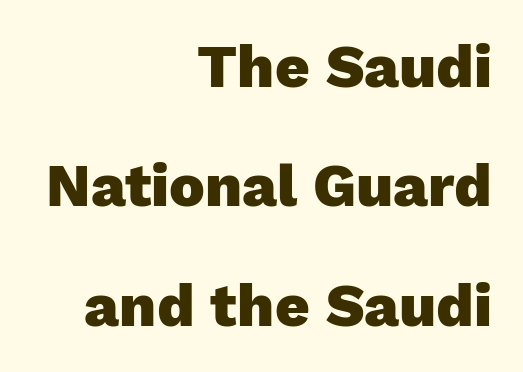
{"serif": "no", "italic": "no", "bold": "yes", "weight": "heavy", "width": "normal", "stroke_contrast": "low", "x_height": "medium", "monospaced": "no", "underline": "no", "align": "right", "line_spacing": "loose", "line_spacing_ratio": 1.99, "letter_spacing": "normal", "letter_spacing_em": 0.0, "glyph_px": 60}
